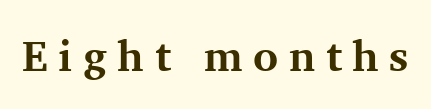
Q: Is the text bold? A: Yes.
Q: Is the text italic (slanted)? A: No, it is upright.
Q: Is the typeface a serif or a sans-serif typeface? A: Serif.
Q: Is the text underlined? A: No.
Q: Is the spacing between letters normal or unusually wide? A: Unusually wide.
Q: Width (condensed, normal, or wide)? A: Normal.
Q: Stroke contrast? A: Medium.
Q: x-height? A: Medium.
Q: Monospaced? A: No.
